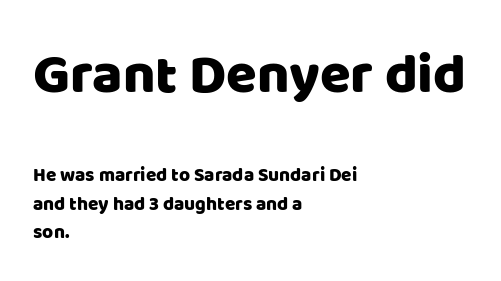
The image shows 56 px sans-serif type, upright; set left-aligned, normal line spacing (1.49x), normal letter spacing, not underlined; the first (top) block is 2.95x larger; low stroke contrast and a large x-height.
